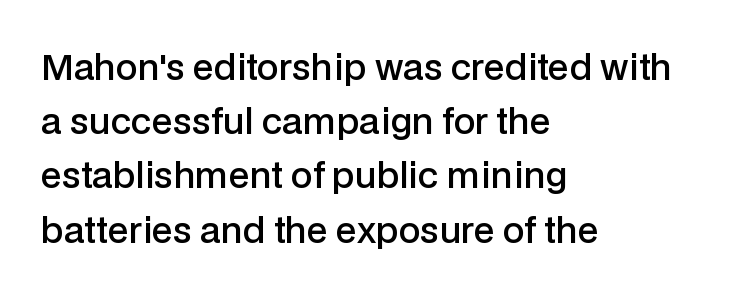
The image shows 35 px semibold sans-serif type, upright; set left-aligned, normal line spacing (1.55x), normal letter spacing, not underlined; low stroke contrast and a medium x-height.
